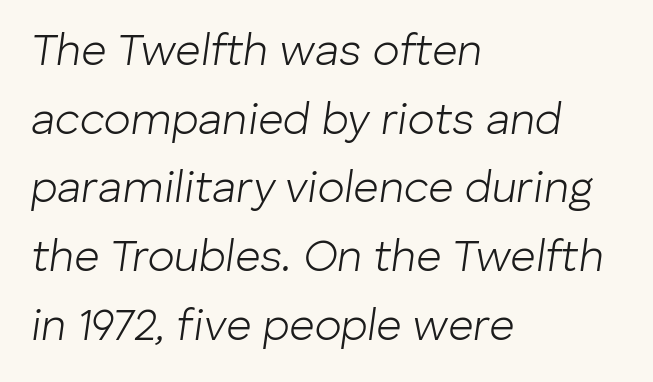
The image shows 44 px light type, italic (leaning right); set left-aligned, normal line spacing (1.56x), normal letter spacing, not underlined; low stroke contrast and a medium x-height.
